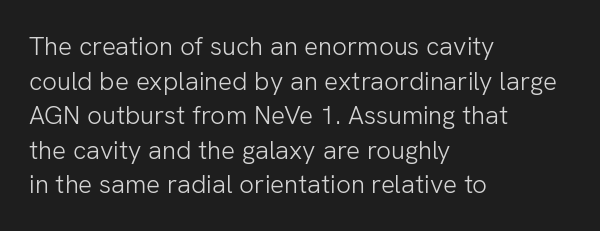
The image shows 26 px text type, upright; set left-aligned, normal line spacing (1.33x), normal letter spacing, not underlined.
